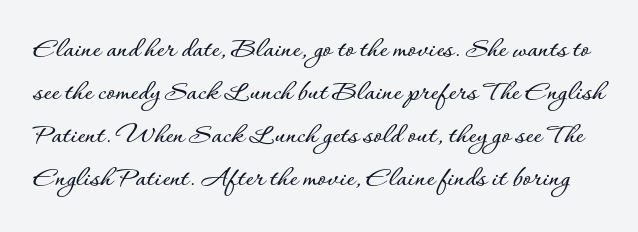
{"width": "normal", "stroke_contrast": "low", "x_height": "small", "monospaced": "no", "underline": "no", "line_spacing": "normal", "line_spacing_ratio": 1.43, "letter_spacing": "normal", "letter_spacing_em": 0.0, "glyph_px": 30}
